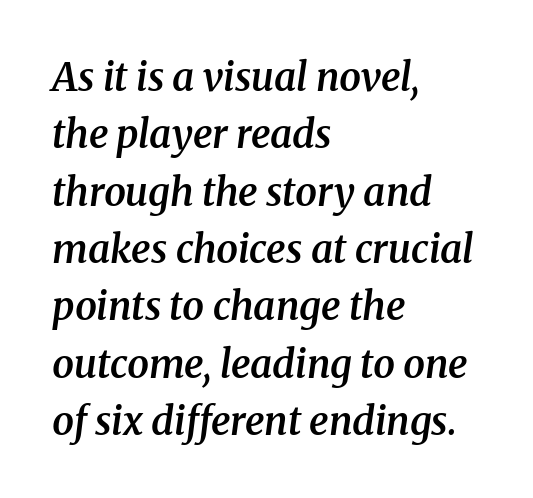
Which margin do the lines hug? The left one — the right edge is uneven. I'd call this a serif setting — the letters wear small feet. In terms of weight, the rendering is demibold, just under bold. Anything drawn beneath the words? Only blank space.
